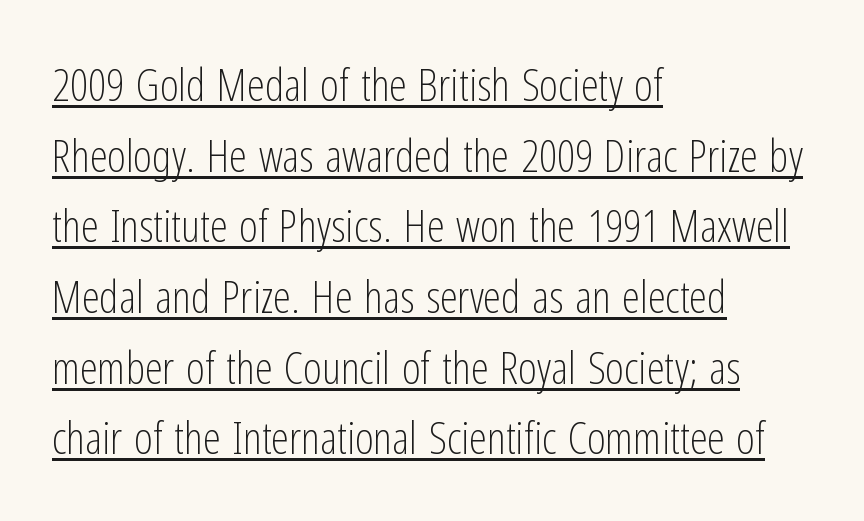
Q: Is the text bold? A: No.
Q: Is the text italic (slanted)? A: No, it is upright.
Q: Is the typeface a serif or a sans-serif typeface? A: Sans-serif.
Q: Is the text underlined? A: Yes.
Q: How is the paragraph aligned? A: Left-aligned.
Q: Is the spacing between letters normal or unusually wide? A: Normal.
Q: Is the spacing between lines tight, normal or loose? A: Normal.
Q: Width (condensed, normal, or wide)? A: Condensed.
Q: Stroke contrast? A: Low.
Q: x-height? A: Medium.
Q: Monospaced? A: No.
